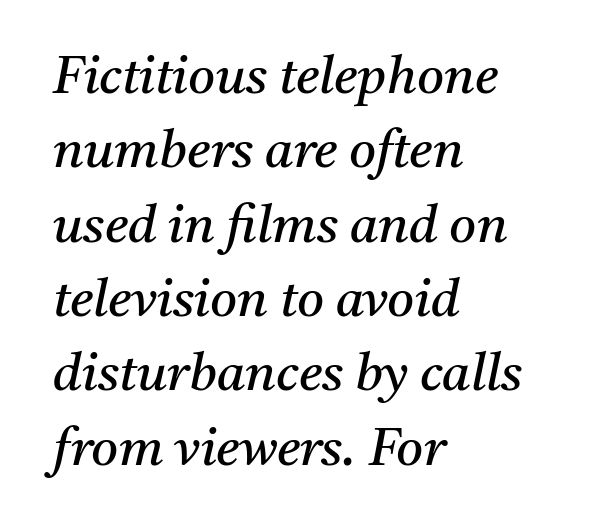
Is the type heavy? It reads as light-to-regular instead. Does extra space separate the letters? No, they use regular spacing. Are there feet on the stems? There are — it's a serif. The space directly below the letters is spotless. This sample uses an oblique cut, with every glyph tilted off the vertical.
